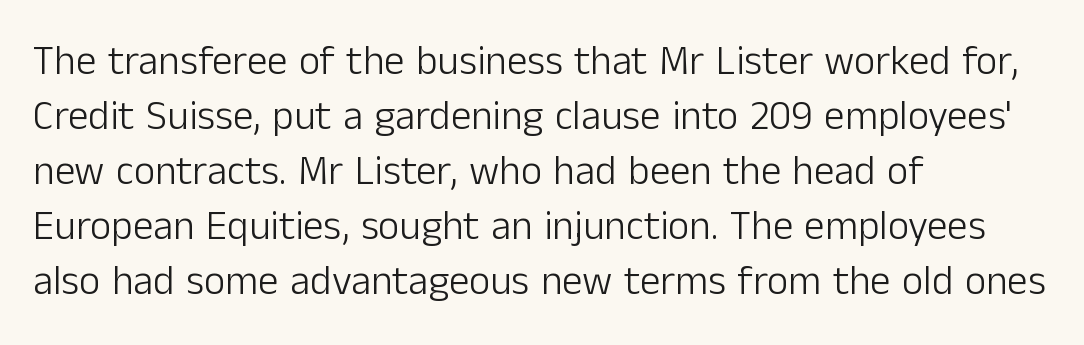
Q: Is the text bold? A: No.
Q: Is the text italic (slanted)? A: No, it is upright.
Q: Is the typeface a serif or a sans-serif typeface? A: Sans-serif.
Q: Is the text underlined? A: No.
Q: How is the paragraph aligned? A: Left-aligned.
Q: Is the spacing between letters normal or unusually wide? A: Normal.
Q: Is the spacing between lines tight, normal or loose? A: Normal.
Q: Width (condensed, normal, or wide)? A: Normal.
Q: Stroke contrast? A: Low.
Q: x-height? A: Medium.
Q: Monospaced? A: No.
